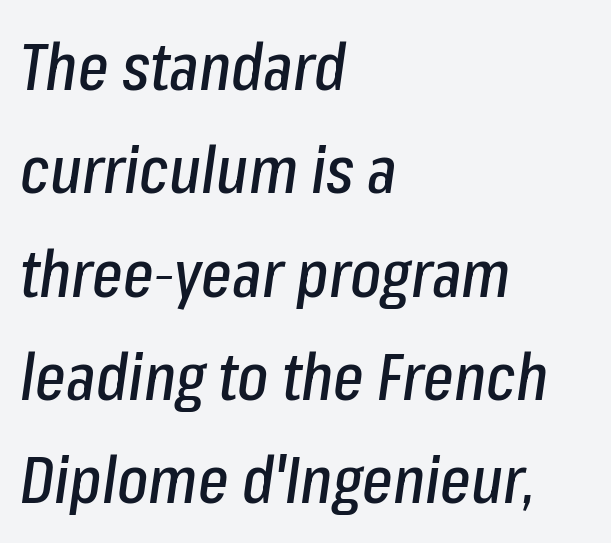
{"italic": "yes", "lean": "right", "slant_degrees": 8, "width": "condensed", "stroke_contrast": "low", "x_height": "medium", "monospaced": "no", "underline": "no", "align": "left", "line_spacing": "normal", "line_spacing_ratio": 1.59, "letter_spacing": "normal", "letter_spacing_em": 0.0, "glyph_px": 65}
